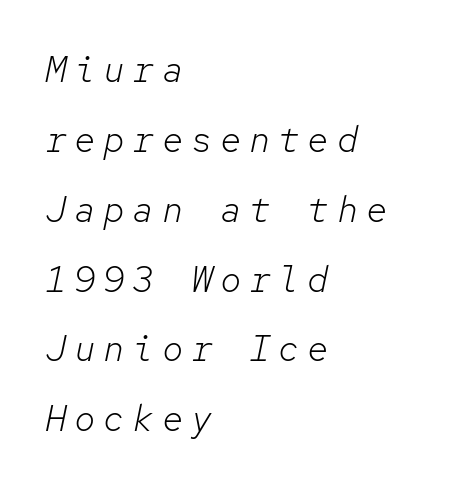
Stem width sits at or under what a default text font uses. Casual observation: everything's shoved over to the left. How would I describe the line gaps? Wide and relaxed. Words float on clear page, feet unadorned. You could only call the tracking loose — the letters float apart.
